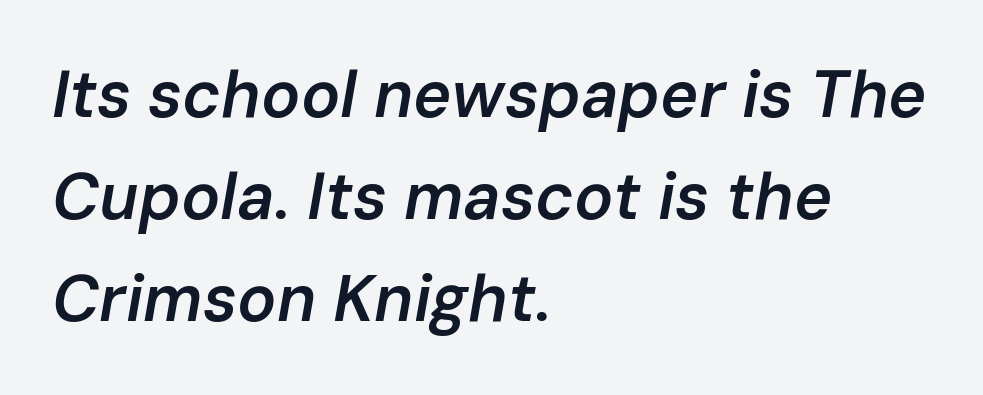
Spacing between characters is what you'd get straight out of the box. Think of a printed novel: that variable character pitch is what you see here. This is oblique type, the kind used for emphasis or titles. The letters are semibold — heavier than regular but short of a full bold.
